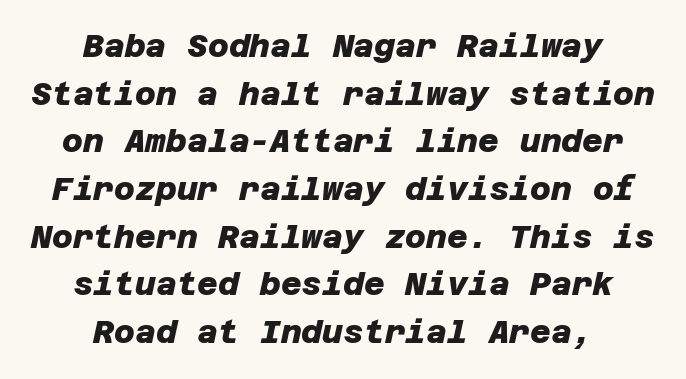
Q: Is the text bold? A: Yes.
Q: Is the typeface a serif or a sans-serif typeface? A: Sans-serif.
Q: Is the text underlined? A: No.
Q: How is the paragraph aligned? A: Centered.
Q: Is the spacing between letters normal or unusually wide? A: Normal.
Q: Is the spacing between lines tight, normal or loose? A: Normal.
Q: Width (condensed, normal, or wide)? A: Normal.
Q: Stroke contrast? A: Low.
Q: x-height? A: Large.
